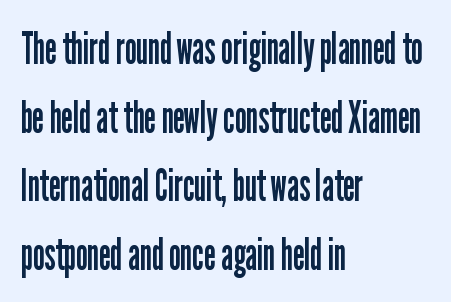
{"serif": "no", "italic": "no", "bold": "no", "weight": "regular", "width": "condensed", "stroke_contrast": "low", "x_height": "medium", "monospaced": "no", "underline": "no", "align": "left", "line_spacing": "normal", "line_spacing_ratio": 1.56, "letter_spacing": "normal", "letter_spacing_em": 0.0, "glyph_px": 44}
